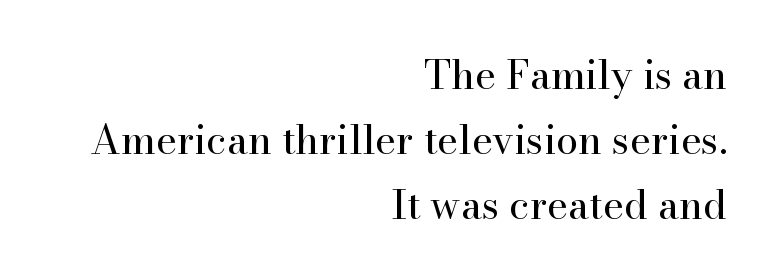
Vertical strokes here are truly vertical. Descenders hang freely into open space. Old-style or modern, the face here clearly has serifs. Does the leading feel generous? No, just average. These lines are rendered in a variable-pitch font. Characters follow at the spacing the type designer built in.
